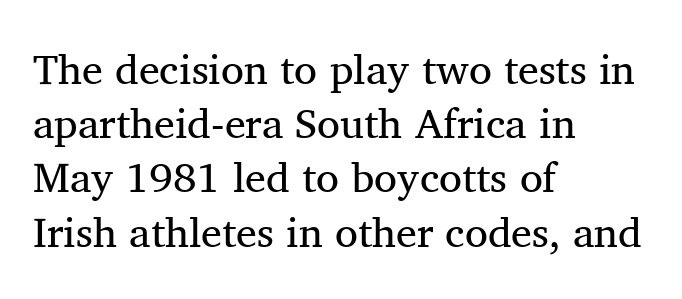
Q: Is the text bold? A: No.
Q: Is the text italic (slanted)? A: No, it is upright.
Q: Is the typeface a serif or a sans-serif typeface? A: Serif.
Q: Is the text underlined? A: No.
Q: How is the paragraph aligned? A: Left-aligned.
Q: Is the spacing between letters normal or unusually wide? A: Normal.
Q: Is the spacing between lines tight, normal or loose? A: Normal.
Q: Width (condensed, normal, or wide)? A: Normal.
Q: Stroke contrast? A: Medium.
Q: x-height? A: Medium.
Q: Monospaced? A: No.
